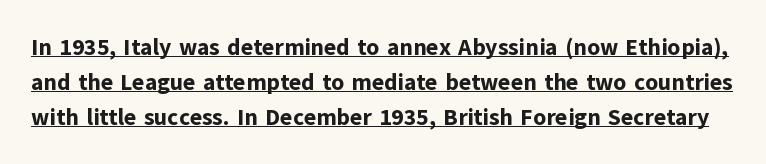
The face used here is rendered with its standard letterfit. Notice how the stems are strictly vertical — no italics here. Students, observe: this is what conventionally led text looks like. Does a line run under the words? Yes, clearly.
